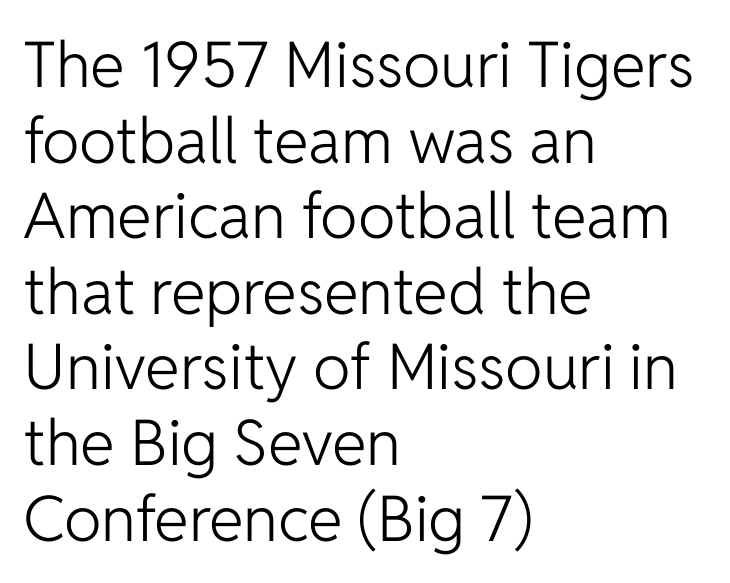
Q: Is the text bold? A: No.
Q: Is the text italic (slanted)? A: No, it is upright.
Q: Is the typeface a serif or a sans-serif typeface? A: Sans-serif.
Q: Is the text underlined? A: No.
Q: How is the paragraph aligned? A: Left-aligned.
Q: Is the spacing between letters normal or unusually wide? A: Normal.
Q: Width (condensed, normal, or wide)? A: Normal.
Q: Stroke contrast? A: Low.
Q: x-height? A: Medium.
Q: Monospaced? A: No.
